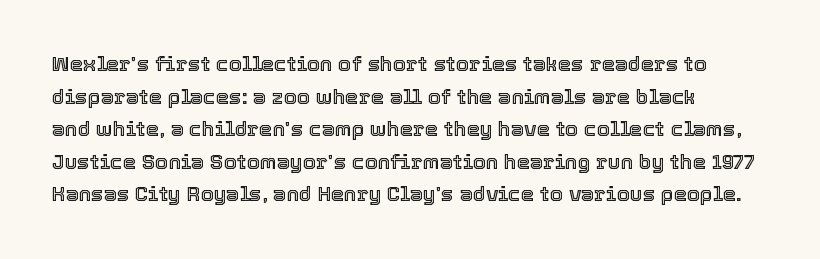
{"italic": "no", "underline": "no", "line_spacing": "normal", "line_spacing_ratio": 1.55, "letter_spacing": "normal", "letter_spacing_em": 0.0, "glyph_px": 21}
